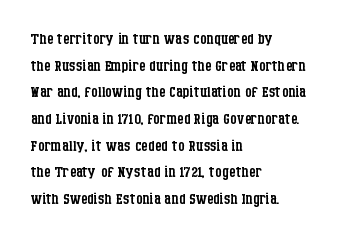
{"italic": "no", "bold": "no", "underline": "no", "align": "left", "line_spacing": "normal", "line_spacing_ratio": 1.27, "letter_spacing": "normal", "letter_spacing_em": 0.0, "glyph_px": 21}
